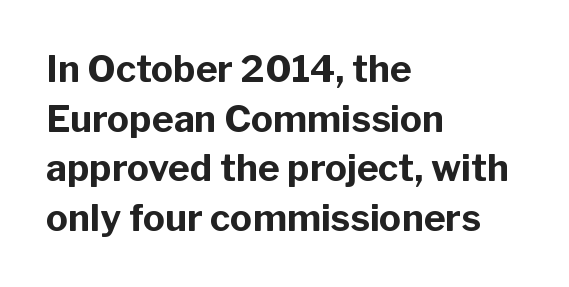
A normal amount of white space separates one row of letters from the next. The strip under each line holds only bare page. The lettering stays uniformly vertical, giving the passage a roman look. A typesetter would call this zero additional tracking. A typesetter would call this proportional, since set widths differ per character.
